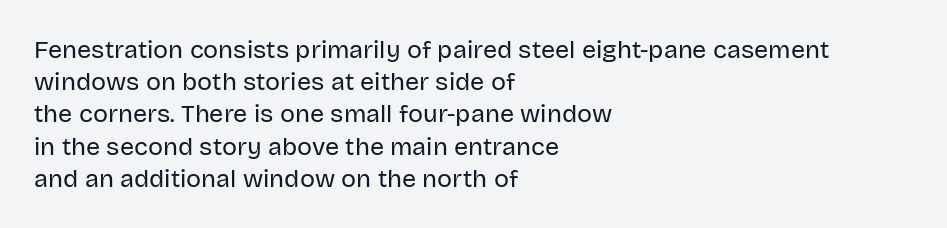
The image shows 25 px text type, upright; set left-aligned, normal line spacing (1.29x), normal letter spacing, not underlined.
